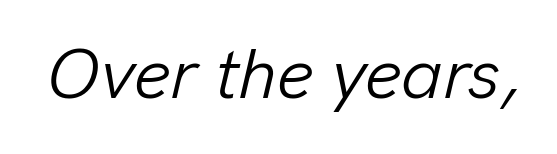
{"italic": "yes", "lean": "right", "slant_degrees": 13, "bold": "no", "weight": "light", "width": "normal", "stroke_contrast": "low", "x_height": "medium", "monospaced": "no", "underline": "no", "letter_spacing": "normal", "letter_spacing_em": 0.0, "glyph_px": 71}
